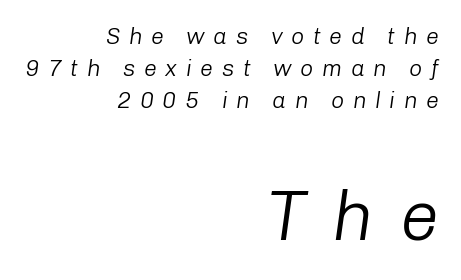
Q: Is the text bold? A: No.
Q: Is the text italic (slanted)? A: Yes, it leans right by about 8 degrees.
Q: Is the text underlined? A: No.
Q: How is the paragraph aligned? A: Right-aligned.
Q: Is the spacing between letters normal or unusually wide? A: Unusually wide.
Q: Is the spacing between lines tight, normal or loose? A: Normal.
Q: Which block of text is set in a larger size, the first (top) or the second (bottom)? A: The second (bottom) one.
Q: Width (condensed, normal, or wide)? A: Normal.
Q: Stroke contrast? A: Low.
Q: x-height? A: Medium.
Q: Monospaced? A: No.
